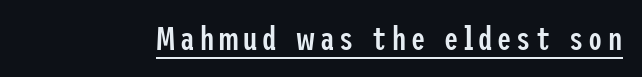
This sample carries an underscore along the baseline area. Slightly chunky letters — semibold, I'd say, not full bold. The font family rendered here belongs to the sans-serif group. Notice how the stems are strictly vertical — no italics here.
